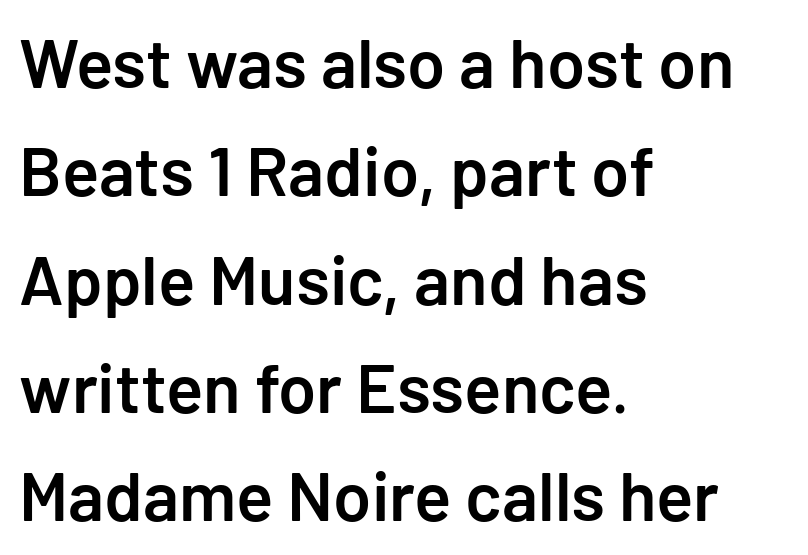
Q: Is the text bold? A: Semi-bold.
Q: Is the text italic (slanted)? A: No, it is upright.
Q: Is the typeface a serif or a sans-serif typeface? A: Sans-serif.
Q: Is the text underlined? A: No.
Q: How is the paragraph aligned? A: Left-aligned.
Q: Is the spacing between letters normal or unusually wide? A: Normal.
Q: Is the spacing between lines tight, normal or loose? A: Normal.
Q: Width (condensed, normal, or wide)? A: Normal.
Q: Stroke contrast? A: Low.
Q: x-height? A: Medium.
